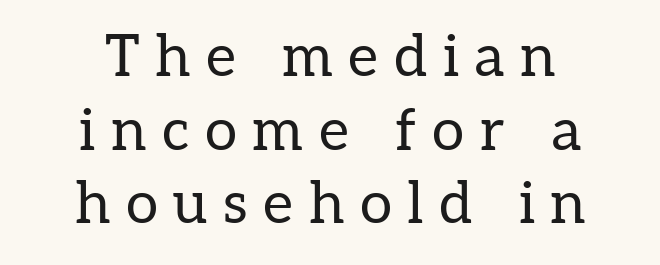
Q: Is the text bold? A: No.
Q: Is the text italic (slanted)? A: No, it is upright.
Q: Is the typeface a serif or a sans-serif typeface? A: Serif.
Q: Is the text underlined? A: No.
Q: How is the paragraph aligned? A: Centered.
Q: Is the spacing between letters normal or unusually wide? A: Unusually wide.
Q: Is the spacing between lines tight, normal or loose? A: Normal.
Q: Width (condensed, normal, or wide)? A: Normal.
Q: Stroke contrast? A: Low.
Q: x-height? A: Medium.
Q: Monospaced? A: No.
